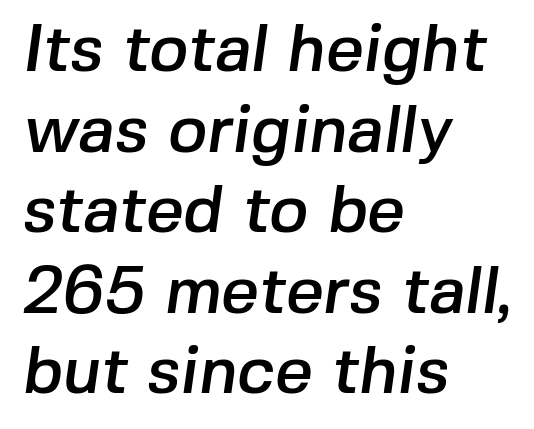
Each letter's strokes conclude bluntly, with no projecting serifs. Letters rest on an invisible, unmarked baseline. A typesetter would call this proportional, since set widths differ per character. What stands out about the letter spacing? Nothing — it is the standard amount.
